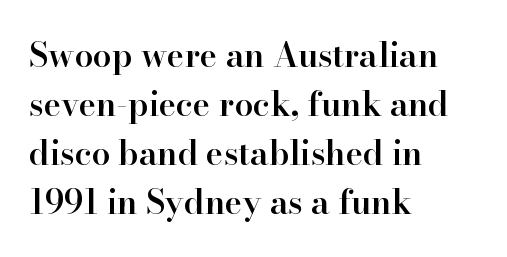
{"serif": "yes", "italic": "no", "bold": "semi", "weight": "semibold", "width": "normal", "stroke_contrast": "high", "x_height": "small", "monospaced": "no", "underline": "no", "align": "left", "line_spacing": "normal", "line_spacing_ratio": 1.48, "letter_spacing": "normal", "letter_spacing_em": 0.0, "glyph_px": 33}
